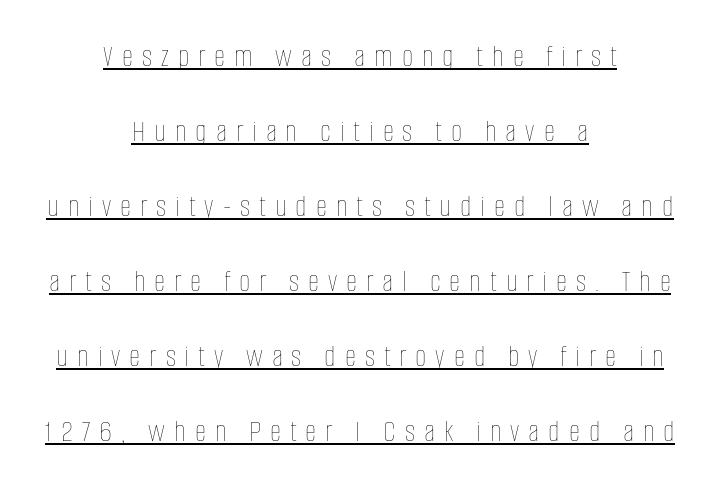
Varying glyph widths throughout — classic text-font behaviour. Compared with a typical body face, this is equally light or lighter still. Does the lettering tilt? It doesn't — this is upright. A baseline rule has been typeset under these characters. Does extra space separate the letters? Yes, quite a lot of it.
